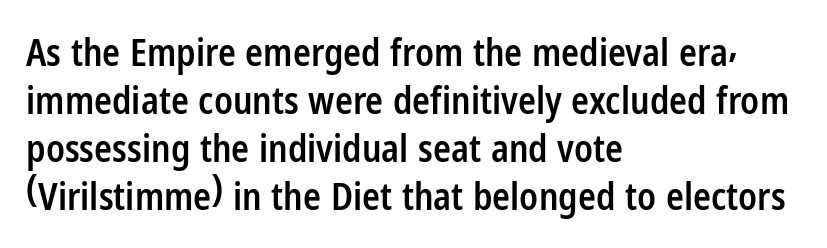
{"serif": "no", "italic": "no", "bold": "semi", "weight": "semibold", "width": "condensed", "stroke_contrast": "low", "x_height": "medium", "monospaced": "no", "underline": "no", "align": "left", "line_spacing": "normal", "line_spacing_ratio": 1.3, "letter_spacing": "normal", "letter_spacing_em": 0.0, "glyph_px": 37}
